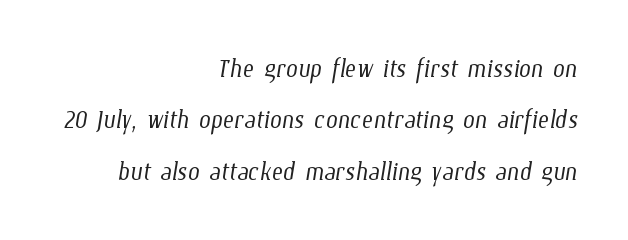
The image shows 34 px light, condensed type; set right-aligned, normal line spacing (1.51x), normal letter spacing, not underlined; low stroke contrast and a medium x-height.
